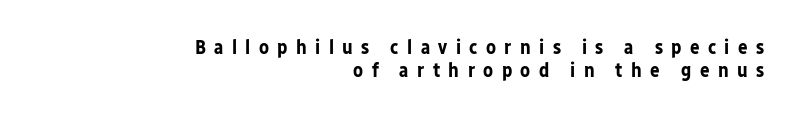
The image shows 20 px bold type, upright; set right-aligned, line spacing 1.16x, unusually wide letter spacing (+0.42 em), not underlined.
